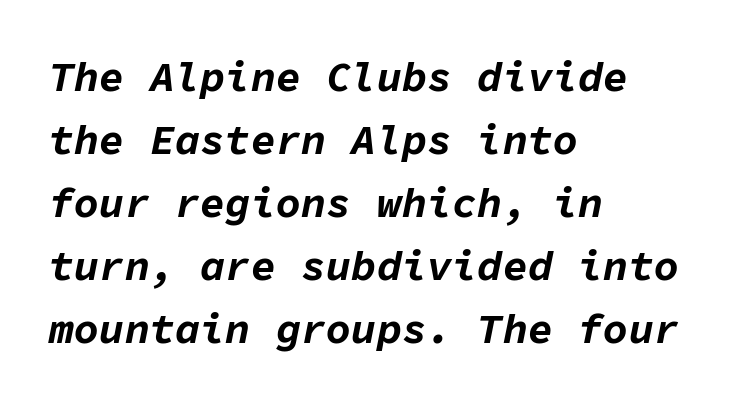
Compared with typical body copy, the letter spacing here is the same. The glyphs are unaccompanied by any horizontal stroke below them. Designer's note — italics engaged. Do the characters align in a grid? Yes, the font is monospaced. What weight is shown? A full bold with thick strokes.
